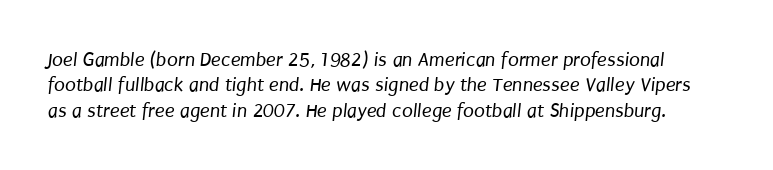
{"bold": "no", "underline": "no", "line_spacing": "normal", "line_spacing_ratio": 1.27, "letter_spacing": "normal", "letter_spacing_em": 0.0, "glyph_px": 20}
